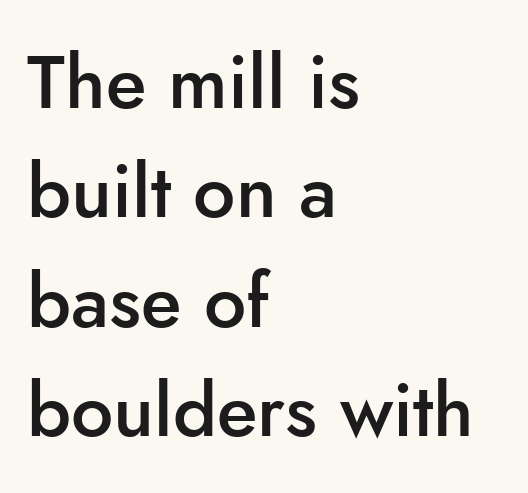
The image shows 75 px semibold sans-serif type, upright; set left-aligned, normal line spacing (1.46x), normal letter spacing, not underlined; low stroke contrast and a small x-height.
